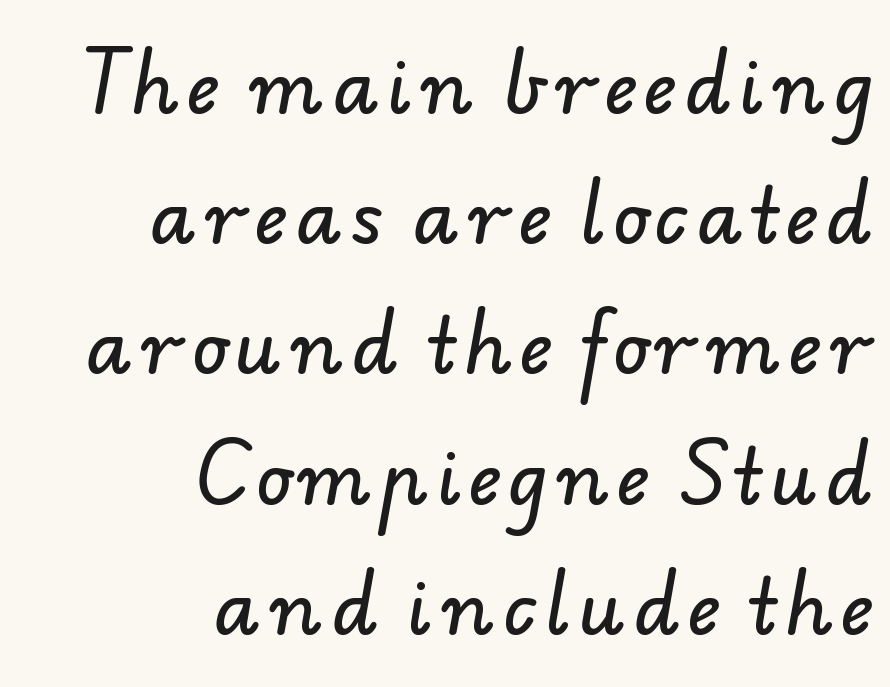
Q: Is the typeface a serif or a sans-serif typeface? A: Sans-serif.
Q: Is the text underlined? A: No.
Q: How is the paragraph aligned? A: Right-aligned.
Q: Width (condensed, normal, or wide)? A: Normal.
Q: Stroke contrast? A: Low.
Q: x-height? A: Small.
Q: Monospaced? A: No.
